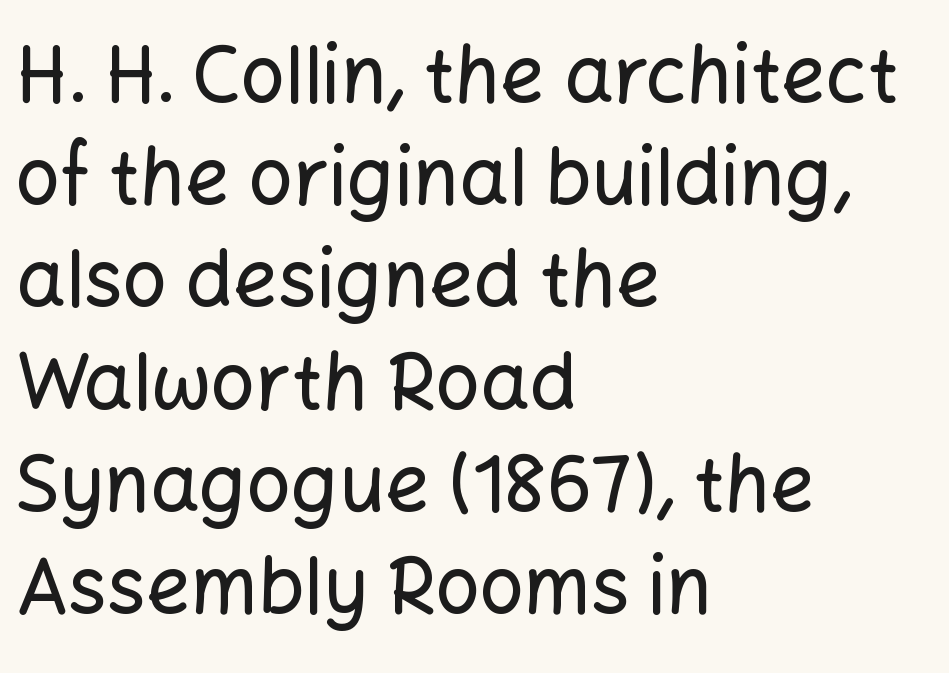
Q: Is the text italic (slanted)? A: No, it is upright.
Q: Is the typeface a serif or a sans-serif typeface? A: Sans-serif.
Q: Is the text underlined? A: No.
Q: How is the paragraph aligned? A: Left-aligned.
Q: Is the spacing between letters normal or unusually wide? A: Normal.
Q: Is the spacing between lines tight, normal or loose? A: Normal.
Q: Width (condensed, normal, or wide)? A: Normal.
Q: Stroke contrast? A: Low.
Q: x-height? A: Medium.
Q: Monospaced? A: No.
